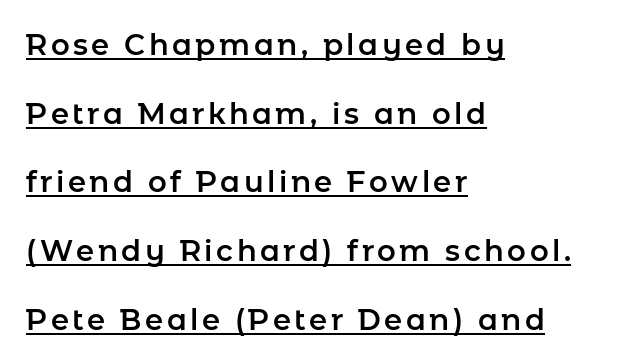
A baseline rule has been typeset under these characters. The typography opts for an upright posture over an oblique one. Note: no serifs on the glyphs. Each letter keeps its own natural width here, so spacing adapts to shape. The rendering anchors every line to the left-hand side. A typesetter would call this leading open, well beyond the default.
